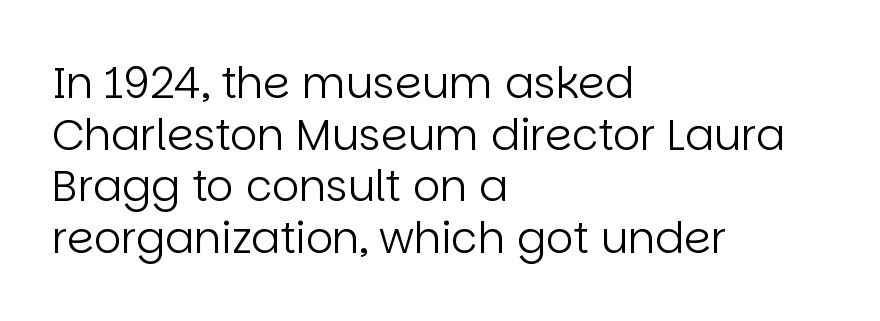
{"serif": "no", "italic": "no", "bold": "no", "weight": "regular", "width": "normal", "stroke_contrast": "low", "x_height": "large", "monospaced": "no", "underline": "no", "align": "left", "line_spacing_ratio": 1.2, "letter_spacing": "normal", "letter_spacing_em": 0.0, "glyph_px": 43}
